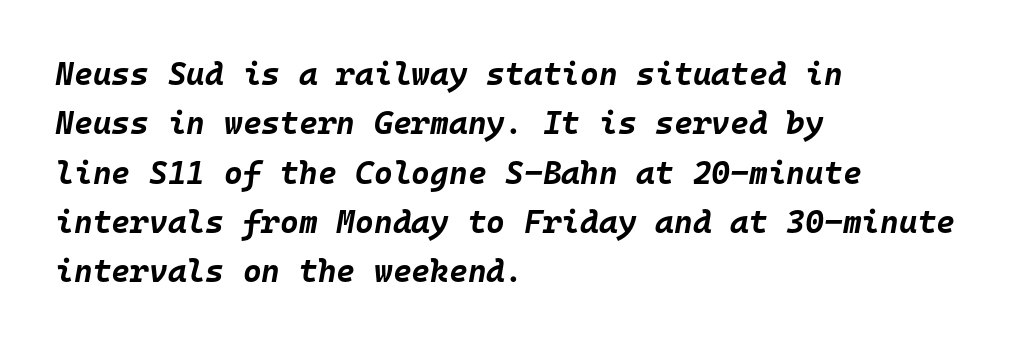
The image shows 32 px bold type, italic (leaning right), monospaced; set left-aligned, normal line spacing (1.54x), normal letter spacing, not underlined; low stroke contrast and a large x-height.
